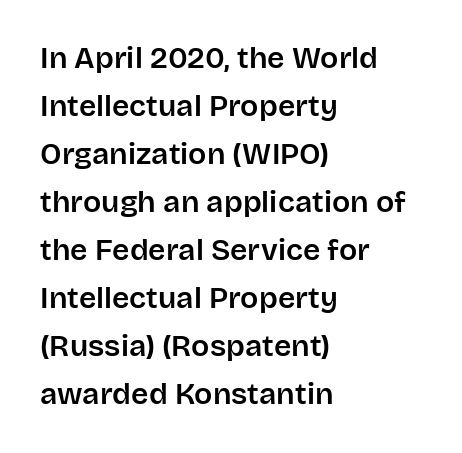
{"serif": "no", "italic": "no", "width": "normal", "stroke_contrast": "low", "x_height": "large", "monospaced": "no", "underline": "no", "align": "left", "line_spacing": "normal", "line_spacing_ratio": 1.6, "letter_spacing": "normal", "letter_spacing_em": 0.0, "glyph_px": 30}
